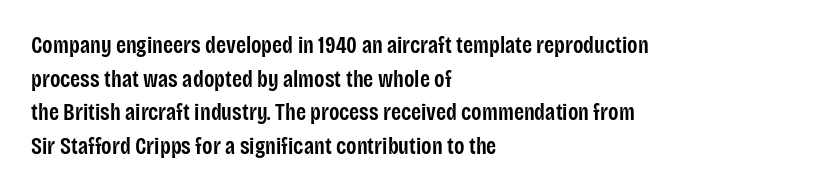
Is there any slant? The stems are plumb. Decoration check: the copy has no underline. Nothing unusual about the tracking: characters are spaced as the font intends. What weight is shown? A semibold, between regular and bold. The setting favours the left margin, as ordinary paragraphs usually do.
